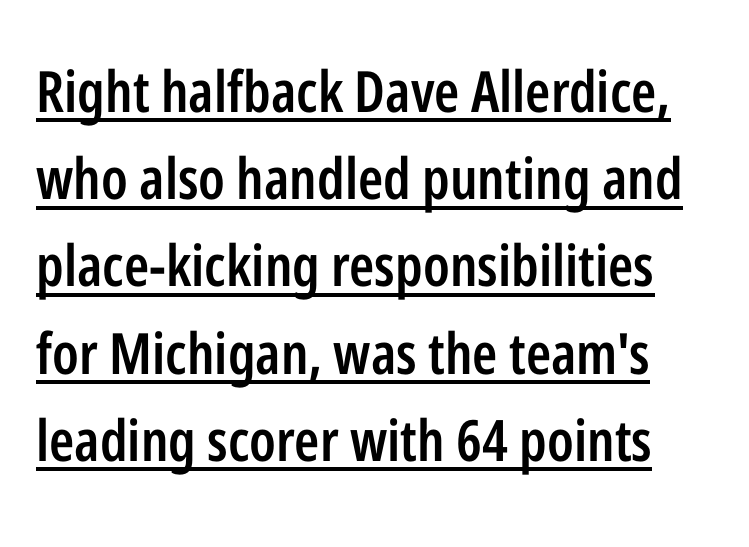
Regarding serifs, this sample does without them. Typographic density is moderately raised because the face is semibold. This sample has the flowing, uneven cadence of proportional lettering. This sample carries an underscore along the baseline area. The space between consecutive lines is moderate.
